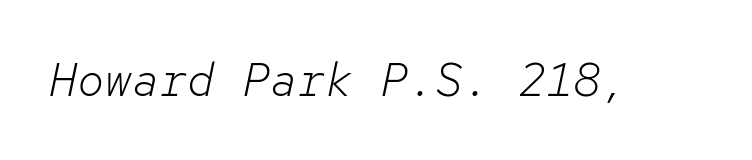
Q: Is the text bold? A: No.
Q: Is the text italic (slanted)? A: Yes, it leans right by about 12 degrees.
Q: Is the text underlined? A: No.
Q: Is the spacing between letters normal or unusually wide? A: Normal.
Q: Width (condensed, normal, or wide)? A: Normal.
Q: Stroke contrast? A: Low.
Q: x-height? A: Medium.
Q: Monospaced? A: Yes.
